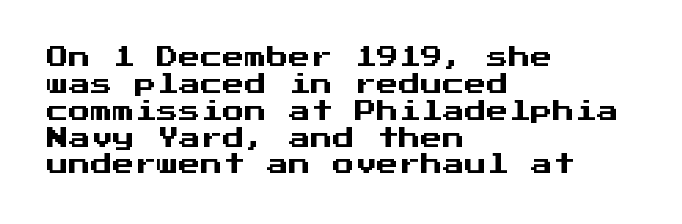
{"italic": "no", "underline": "no", "align": "left", "line_spacing_ratio": 1.22, "letter_spacing": "normal", "letter_spacing_em": 0.0, "glyph_px": 22}
